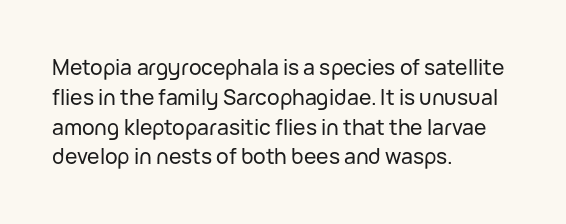
Q: Is the text italic (slanted)? A: No, it is upright.
Q: Is the text underlined? A: No.
Q: How is the paragraph aligned? A: Left-aligned.
Q: Is the spacing between letters normal or unusually wide? A: Normal.
Q: Is the spacing between lines tight, normal or loose? A: Normal.
